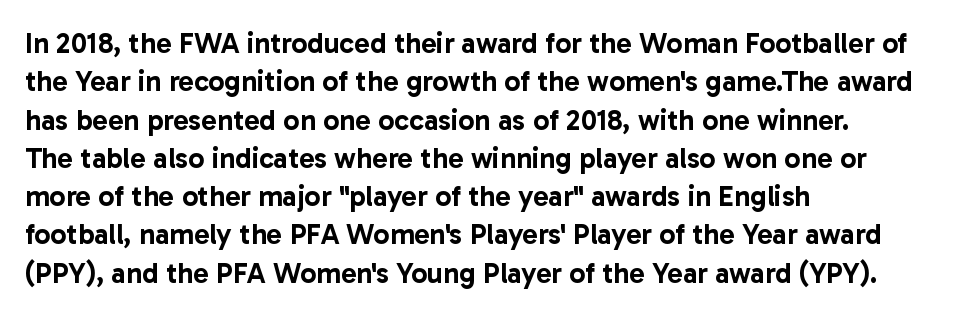
The image shows 29 px sans-serif type, upright; set left-aligned, normal line spacing (1.32x), normal letter spacing, not underlined; low stroke contrast and a medium x-height.
